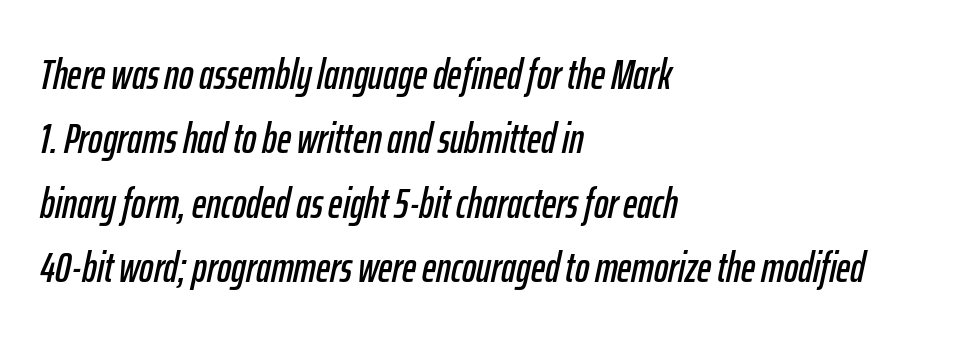
Every row of glyphs begins at an identical x-position on the left. Honestly, the row spacing looks completely unremarkable. Letters rest on an invisible, unmarked baseline. Observe the ordinary spacing: letters are neighbours, not strangers. Quick note: italic.
